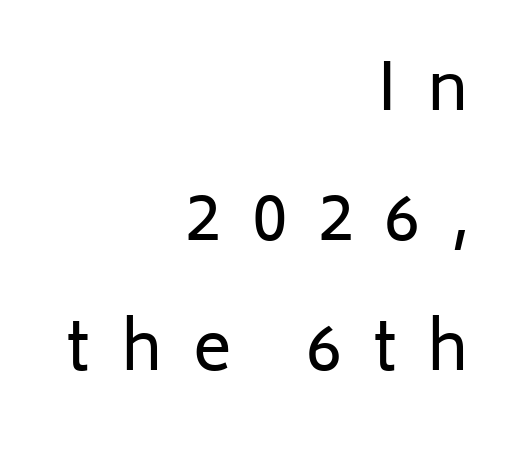
{"serif": "no", "italic": "no", "bold": "no", "weight": "regular", "width": "normal", "stroke_contrast": "low", "x_height": "medium", "monospaced": "no", "underline": "no", "align": "right", "line_spacing": "loose", "line_spacing_ratio": 2.0, "letter_spacing": "wide", "letter_spacing_em": 0.47, "glyph_px": 65}
